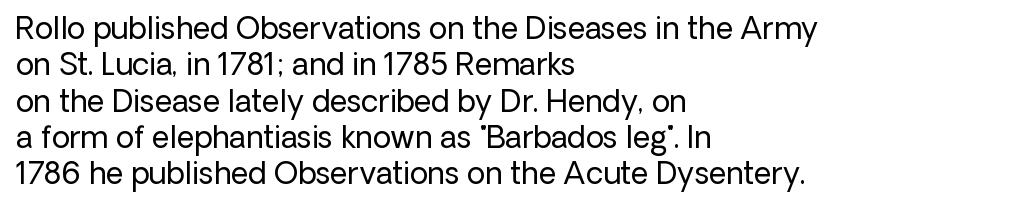
Q: Is the text bold? A: No.
Q: Is the text italic (slanted)? A: No, it is upright.
Q: Is the typeface a serif or a sans-serif typeface? A: Sans-serif.
Q: Is the text underlined? A: No.
Q: How is the paragraph aligned? A: Left-aligned.
Q: Is the spacing between letters normal or unusually wide? A: Normal.
Q: Width (condensed, normal, or wide)? A: Normal.
Q: Stroke contrast? A: Low.
Q: x-height? A: Medium.
Q: Monospaced? A: No.
